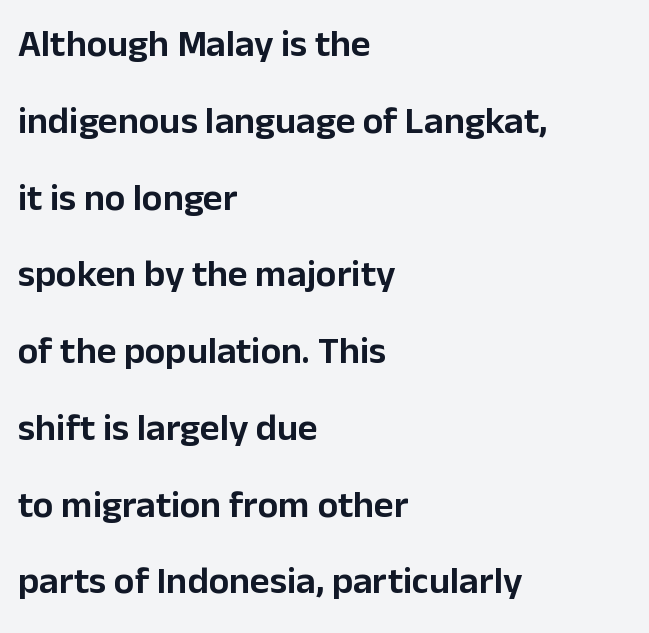
{"serif": "no", "italic": "no", "width": "normal", "stroke_contrast": "low", "x_height": "medium", "monospaced": "no", "underline": "no", "align": "left", "line_spacing": "loose", "line_spacing_ratio": 2.02, "letter_spacing": "normal", "letter_spacing_em": 0.0, "glyph_px": 38}
